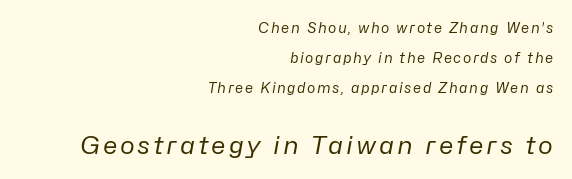
{"italic": "yes", "lean": "right", "slant_degrees": 10, "bold": "no", "underline": "no", "align": "right", "line_spacing": "loose", "line_spacing_ratio": 2.14, "larger_block": "second", "size_ratio": 1.79, "glyph_px": 25}
